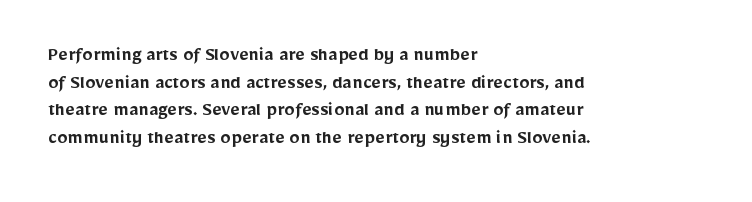
These words are printed semibold, heavier than regular yet not bold. Does the lettering tilt? It doesn't — this is upright. The area under the type is left untouched. Alignment: flush left.
